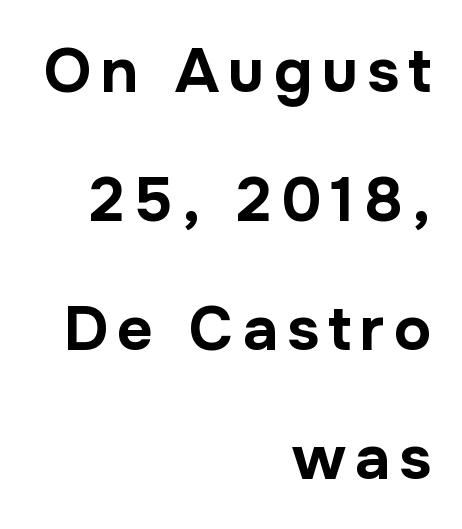
{"serif": "no", "italic": "no", "bold": "yes", "weight": "bold", "width": "normal", "stroke_contrast": "low", "x_height": "medium", "monospaced": "no", "underline": "no", "align": "right", "line_spacing": "loose", "line_spacing_ratio": 2.08, "glyph_px": 62}
